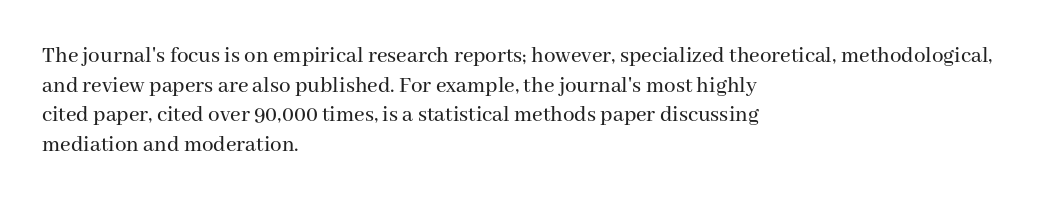
Q: Is the text italic (slanted)? A: No, it is upright.
Q: Is the text underlined? A: No.
Q: How is the paragraph aligned? A: Left-aligned.
Q: Is the spacing between letters normal or unusually wide? A: Normal.
Q: Is the spacing between lines tight, normal or loose? A: Normal.
